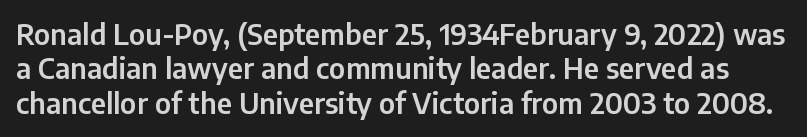
Default kerning and tracking; the words read as compact shapes. The lettering stays uniformly vertical, giving the passage a roman look. The glyphs in this specimen are sans serif. Spacing verdict: proportional, widths tailored to each character. The strip under each line holds only bare page.
